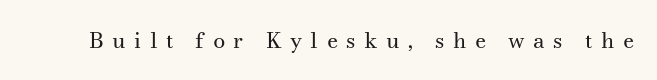
{"italic": "no", "bold": "no", "underline": "no", "letter_spacing": "wide", "letter_spacing_em": 0.38, "glyph_px": 22}
